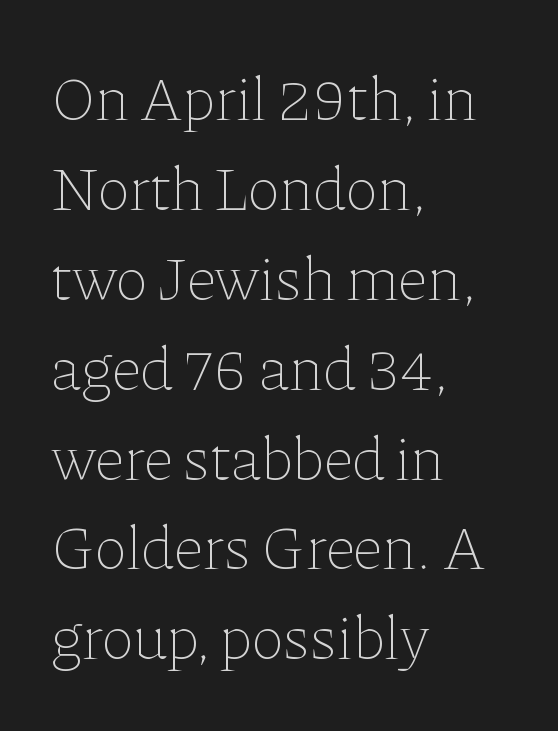
{"italic": "no", "bold": "no", "weight": "thin", "width": "normal", "stroke_contrast": "low", "x_height": "medium", "monospaced": "no", "underline": "no", "align": "left", "line_spacing": "normal", "line_spacing_ratio": 1.45, "letter_spacing": "normal", "letter_spacing_em": 0.0, "glyph_px": 62}
